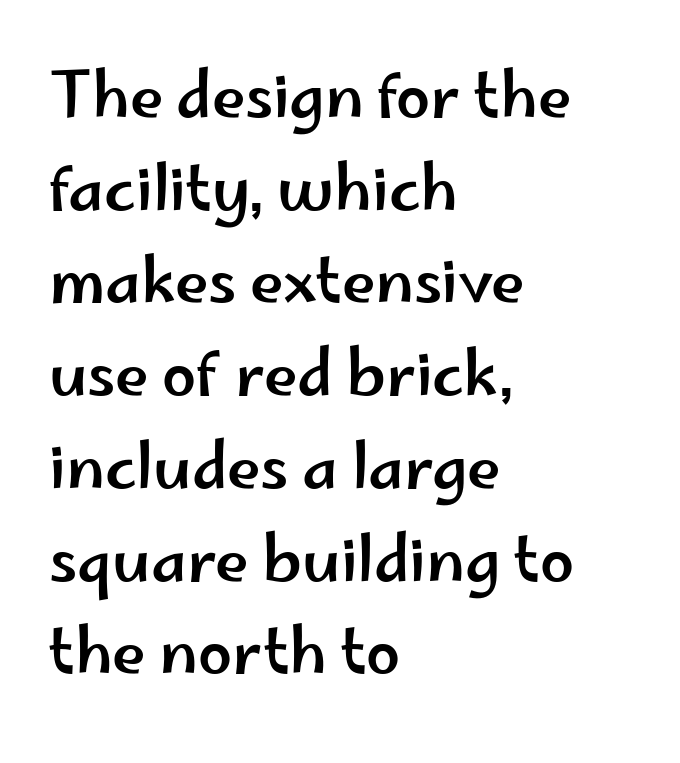
Q: Is the text italic (slanted)? A: No, it is upright.
Q: Is the typeface a serif or a sans-serif typeface? A: Sans-serif.
Q: Is the text underlined? A: No.
Q: How is the paragraph aligned? A: Left-aligned.
Q: Is the spacing between letters normal or unusually wide? A: Normal.
Q: Is the spacing between lines tight, normal or loose? A: Normal.
Q: Width (condensed, normal, or wide)? A: Wide.
Q: Stroke contrast? A: Low.
Q: x-height? A: Small.
Q: Monospaced? A: No.
